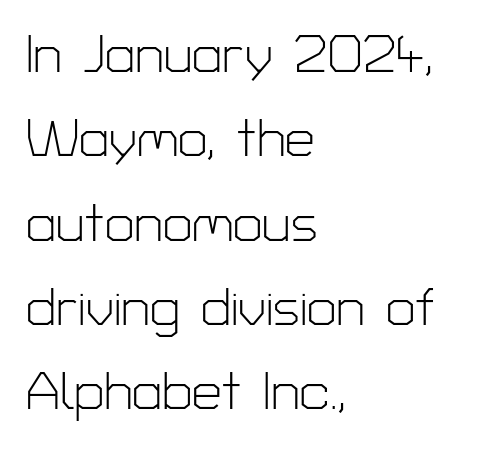
Q: Is the text bold? A: No.
Q: Is the text italic (slanted)? A: No, it is upright.
Q: Is the typeface a serif or a sans-serif typeface? A: Sans-serif.
Q: Is the text underlined? A: No.
Q: How is the paragraph aligned? A: Left-aligned.
Q: Is the spacing between letters normal or unusually wide? A: Normal.
Q: Is the spacing between lines tight, normal or loose? A: Normal.
Q: Width (condensed, normal, or wide)? A: Normal.
Q: Stroke contrast? A: Low.
Q: x-height? A: Medium.
Q: Monospaced? A: No.
